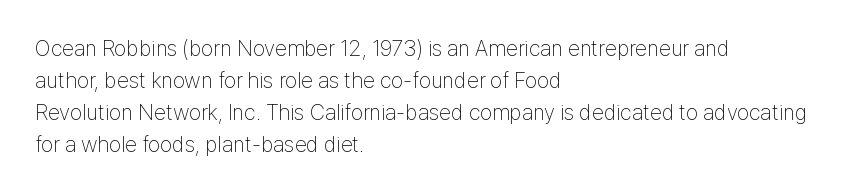
This sample uses an upright cut, with every glyph sitting square on the baseline. Check the space under the baseline: it is left empty. These lines are set flush left with a ragged right edge. Weight: not bold — regular or lighter.
